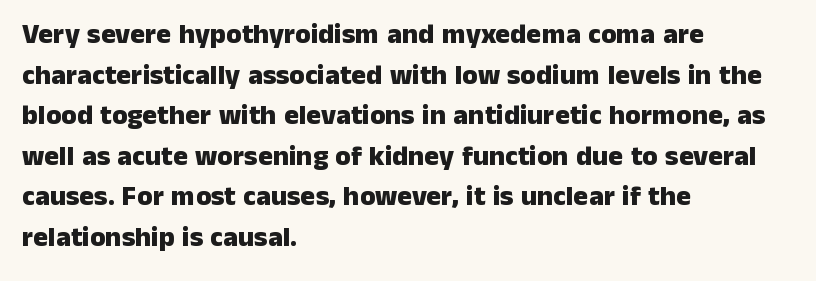
Q: Is the text bold? A: Yes.
Q: Is the text italic (slanted)? A: No, it is upright.
Q: Is the typeface a serif or a sans-serif typeface? A: Sans-serif.
Q: Is the text underlined? A: No.
Q: How is the paragraph aligned? A: Left-aligned.
Q: Is the spacing between letters normal or unusually wide? A: Normal.
Q: Is the spacing between lines tight, normal or loose? A: Normal.
Q: Width (condensed, normal, or wide)? A: Normal.
Q: Stroke contrast? A: Low.
Q: x-height? A: Medium.
Q: Monospaced? A: No.
